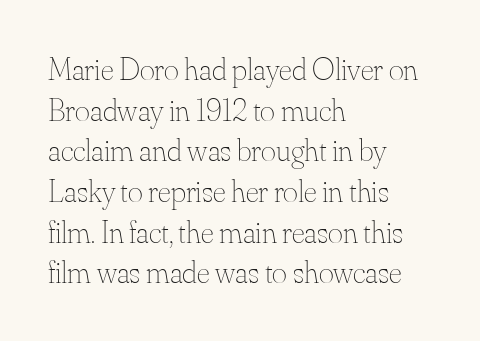
The image shows 32 px thin type, upright; set left-aligned, normal line spacing (1.27x), normal letter spacing, not underlined; medium stroke contrast and a small x-height.
